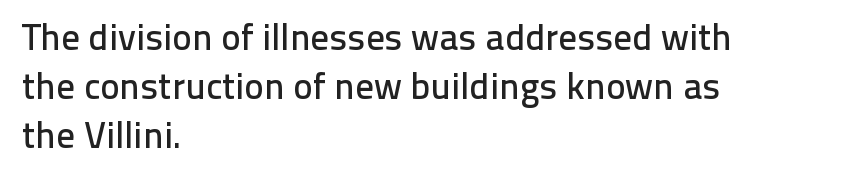
{"serif": "no", "italic": "no", "width": "normal", "stroke_contrast": "low", "x_height": "medium", "monospaced": "no", "underline": "no", "align": "left", "line_spacing": "normal", "line_spacing_ratio": 1.33, "letter_spacing": "normal", "letter_spacing_em": 0.0, "glyph_px": 37}
